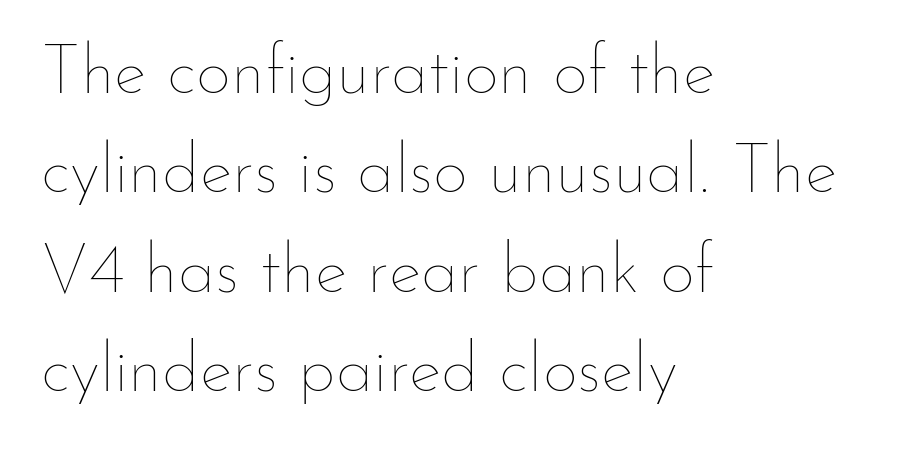
Q: Is the text bold? A: No.
Q: Is the text italic (slanted)? A: No, it is upright.
Q: Is the text underlined? A: No.
Q: How is the paragraph aligned? A: Left-aligned.
Q: Is the spacing between letters normal or unusually wide? A: Normal.
Q: Is the spacing between lines tight, normal or loose? A: Normal.
Q: Width (condensed, normal, or wide)? A: Normal.
Q: Stroke contrast? A: Low.
Q: x-height? A: Small.
Q: Monospaced? A: No.
